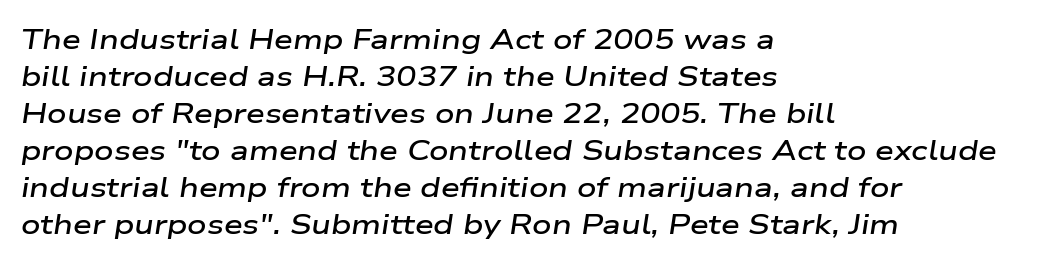
Q: Is the text bold? A: Semi-bold.
Q: Is the text italic (slanted)? A: Yes, it leans right by about 9 degrees.
Q: Is the text underlined? A: No.
Q: How is the paragraph aligned? A: Left-aligned.
Q: Is the spacing between letters normal or unusually wide? A: Normal.
Q: Is the spacing between lines tight, normal or loose? A: Normal.
